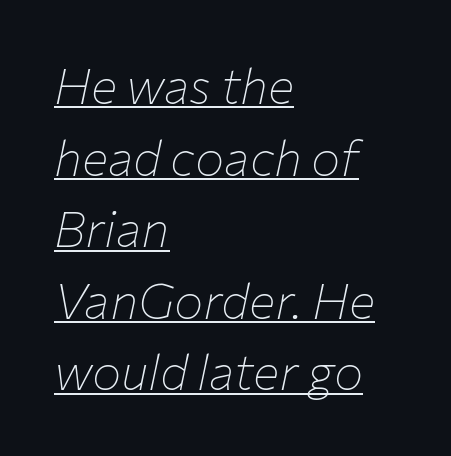
{"italic": "yes", "lean": "right", "slant_degrees": 12, "bold": "no", "weight": "thin", "width": "normal", "stroke_contrast": "low", "x_height": "medium", "monospaced": "no", "underline": "yes", "align": "left", "line_spacing": "normal", "line_spacing_ratio": 1.46, "letter_spacing": "normal", "letter_spacing_em": 0.0, "glyph_px": 49}
